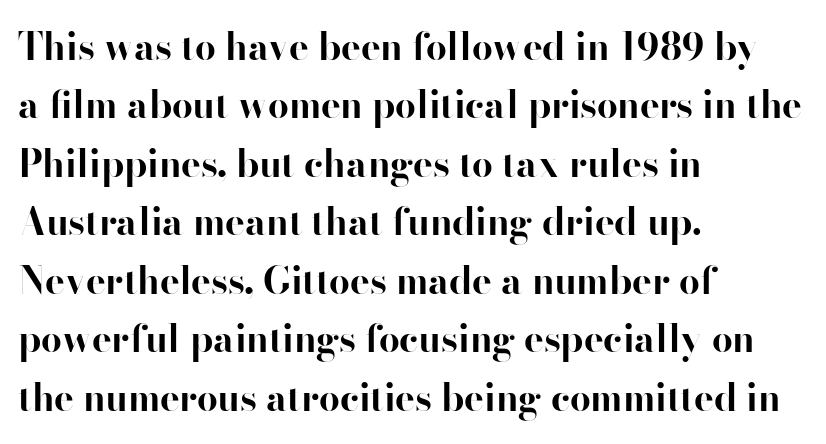
The strip under each line holds only bare page. This rendering employs a face without finishing strokes, i.e., a sans-serif. Characters follow at the spacing the type designer built in. Whoever set this chose a conventional vertical rhythm. Bold? Absolutely — the strokes are thick and heavy.
